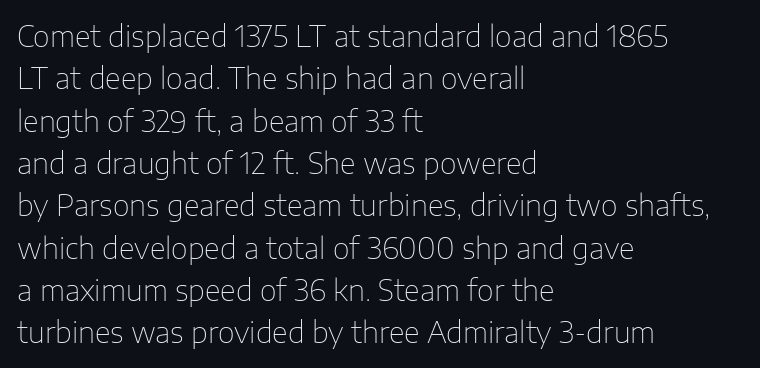
The letters advance in unequal steps, a hallmark of proportional type. In terms of letterspacing, this is plain default setting. Beneath every word, the page is bare. These lines are set flush left with a ragged right edge. The leading is moderate, giving the passage an even texture.
